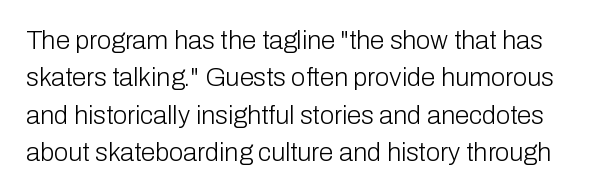
The image shows 26 px text type, upright; set normal line spacing (1.44x), normal letter spacing, not underlined.
